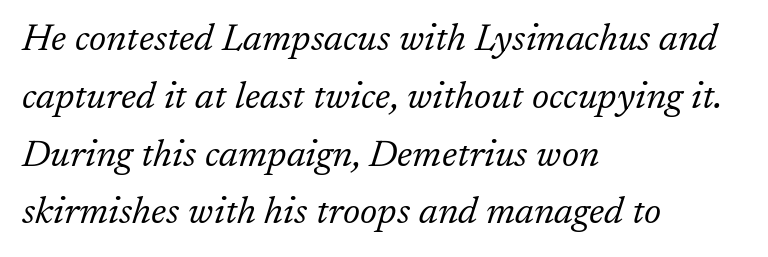
The image shows 38 px light serif type, italic (leaning right); set left-aligned, normal line spacing (1.52x), normal letter spacing, not underlined; low stroke contrast and a medium x-height.
